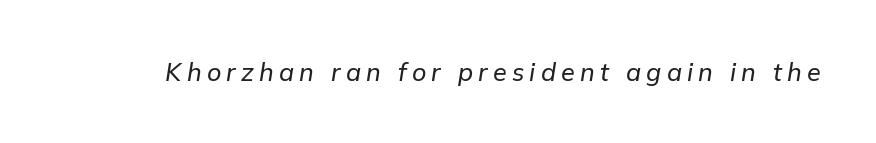
The image shows 25 px text type, italic (leaning right); set unusually wide letter spacing (+0.21 em), not underlined.
